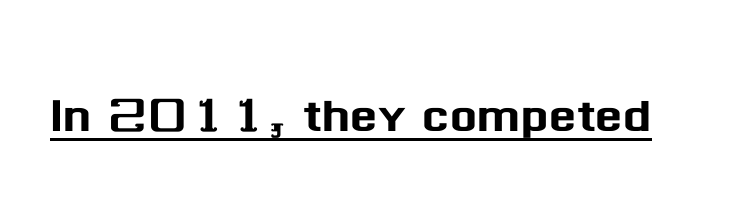
{"serif": "no", "italic": "no", "width": "normal", "stroke_contrast": "medium", "x_height": "medium", "monospaced": "no", "underline": "yes", "letter_spacing": "normal", "letter_spacing_em": 0.0, "glyph_px": 64}
